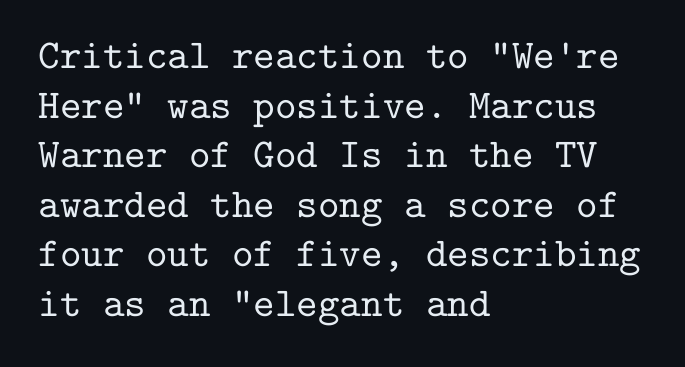
Q: Is the text italic (slanted)? A: No, it is upright.
Q: Is the typeface a serif or a sans-serif typeface? A: Serif.
Q: Is the text underlined? A: No.
Q: How is the paragraph aligned? A: Left-aligned.
Q: Is the spacing between letters normal or unusually wide? A: Normal.
Q: Width (condensed, normal, or wide)? A: Normal.
Q: Stroke contrast? A: Low.
Q: x-height? A: Medium.
Q: Monospaced? A: Yes.
